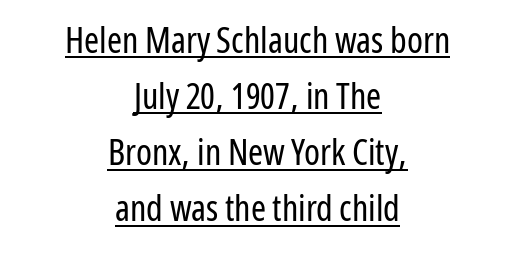
{"serif": "no", "italic": "no", "bold": "no", "weight": "regular", "width": "condensed", "stroke_contrast": "low", "x_height": "medium", "monospaced": "no", "underline": "yes", "align": "center", "line_spacing": "normal", "line_spacing_ratio": 1.56, "letter_spacing": "normal", "letter_spacing_em": 0.0, "glyph_px": 36}
